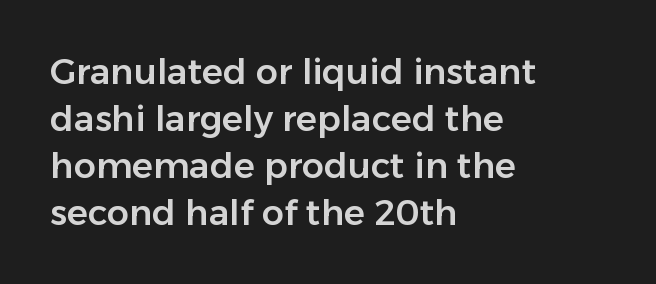
It's the straight-up-and-down kind of type. Where is the straight margin? On the left. Students, note that the glyphs here touch the page at normal intervals. This sample keeps an unexceptional amount of space between lines. Character widths vary here, with narrow letters taking less room than wide ones. The type family on display is of the sans-serif kind.
